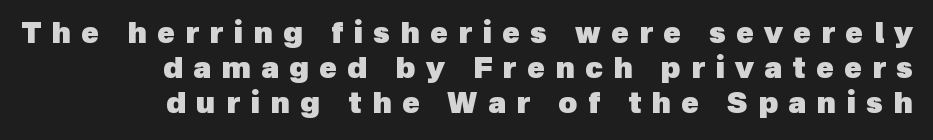
The image shows 29 px heavy sans-serif type; set right-aligned, line spacing 1.2x, unusually wide letter spacing (+0.36 em), not underlined; a medium x-height.
